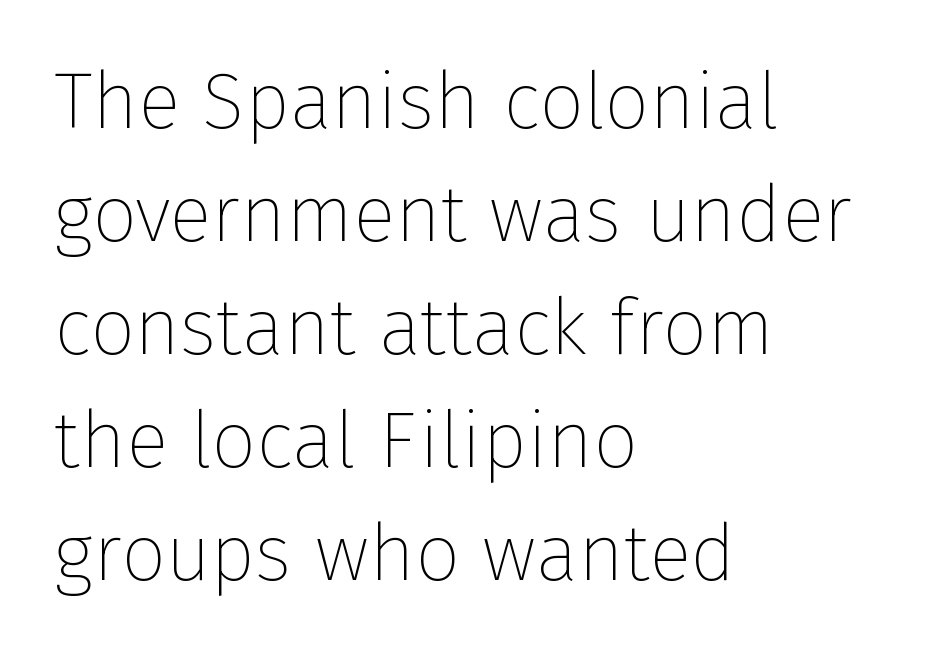
A typesetter would call this zero additional tracking. A bare baseline throughout the passage. Are there feet on the stems? There aren't — it's a sans. If you measured baseline to baseline, you'd find a middling distance.
